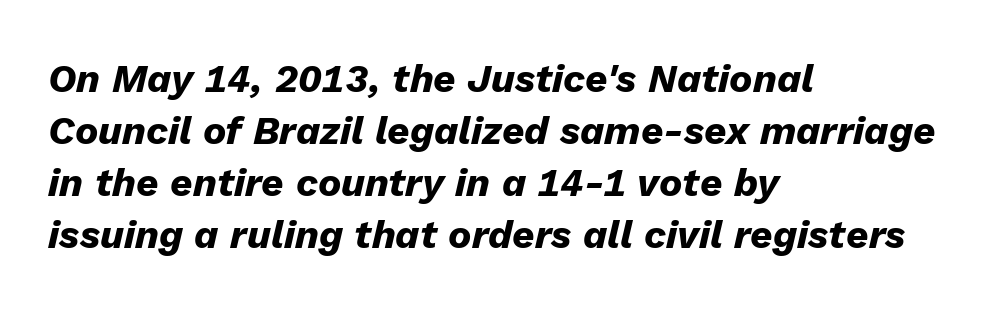
Q: Is the text bold? A: Yes.
Q: Is the text italic (slanted)? A: Yes, it leans right by about 13 degrees.
Q: Is the text underlined? A: No.
Q: How is the paragraph aligned? A: Left-aligned.
Q: Is the spacing between letters normal or unusually wide? A: Normal.
Q: Is the spacing between lines tight, normal or loose? A: Normal.
Q: Width (condensed, normal, or wide)? A: Normal.
Q: Stroke contrast? A: Low.
Q: x-height? A: Medium.
Q: Monospaced? A: No.
